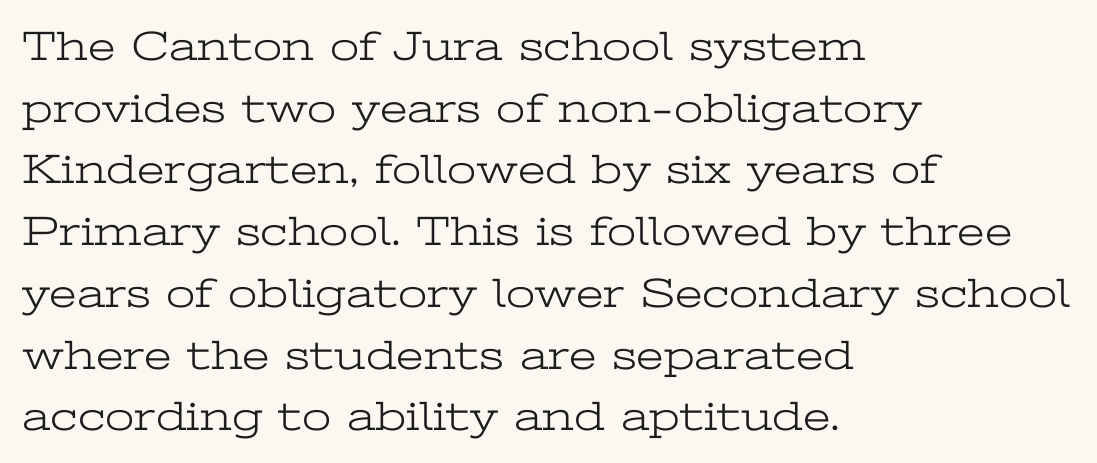
The image shows 42 px light, wide serif type, upright; set left-aligned, normal line spacing (1.47x), normal letter spacing, not underlined; low stroke contrast and a medium x-height.
